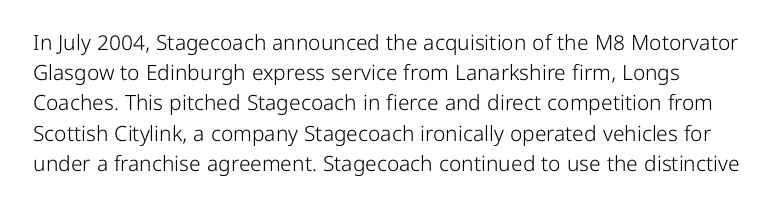
The words here are not underlined. Caption: face not bold, strokes unweighted. Notice how descenders clear the ascenders below comfortably — that's standard leading. The lettering holds an erect, upright posture throughout. Default kerning and tracking; the words read as compact shapes.
